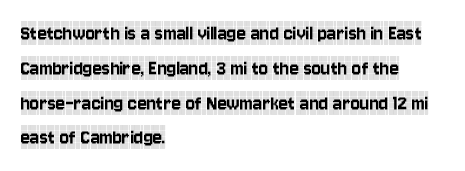
The image shows 22 px text type, upright; set left-aligned, normal line spacing (1.58x), normal letter spacing, not underlined.
